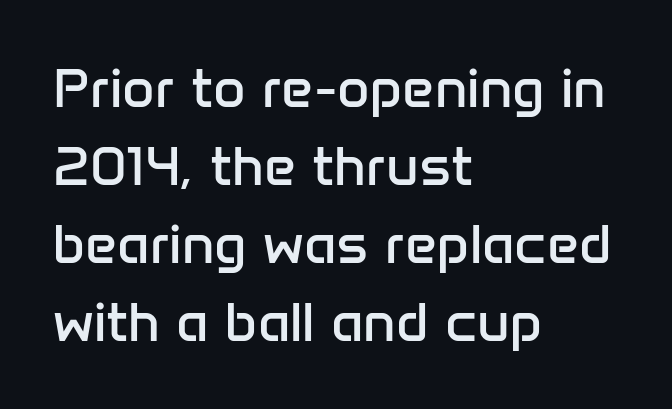
{"serif": "no", "italic": "no", "bold": "no", "weight": "regular", "width": "normal", "stroke_contrast": "low", "x_height": "medium", "monospaced": "no", "underline": "no", "align": "left", "line_spacing": "normal", "line_spacing_ratio": 1.39, "letter_spacing": "normal", "letter_spacing_em": 0.0, "glyph_px": 56}
